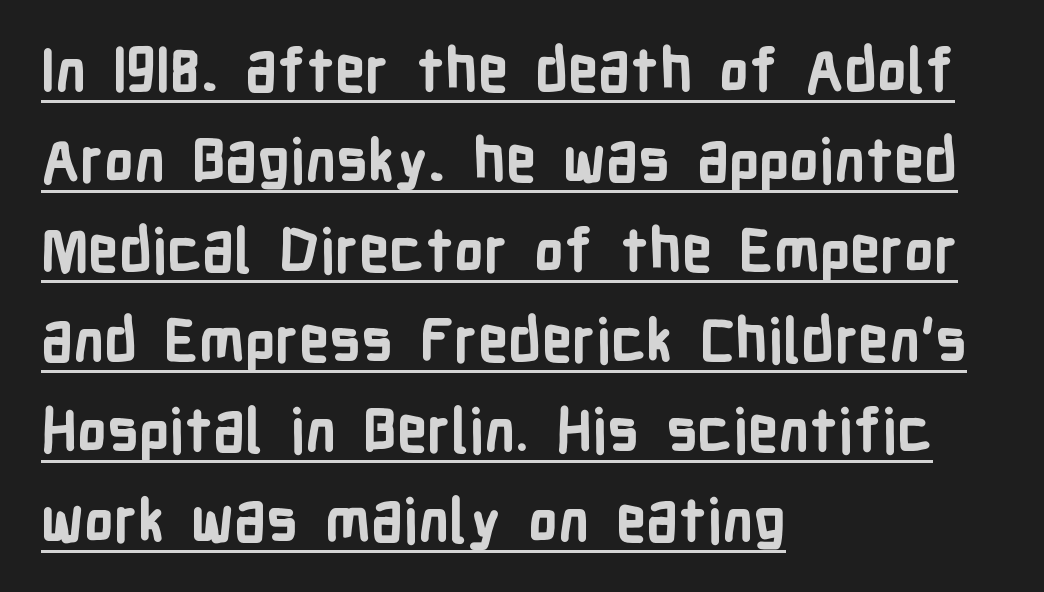
The characters look thick and weighty, a clear bold. Successive baselines arrive at the customary interval. Grotesque or geometric, the face here clearly has no serifs. Between one letter and the next there's only the usual sliver of space.
